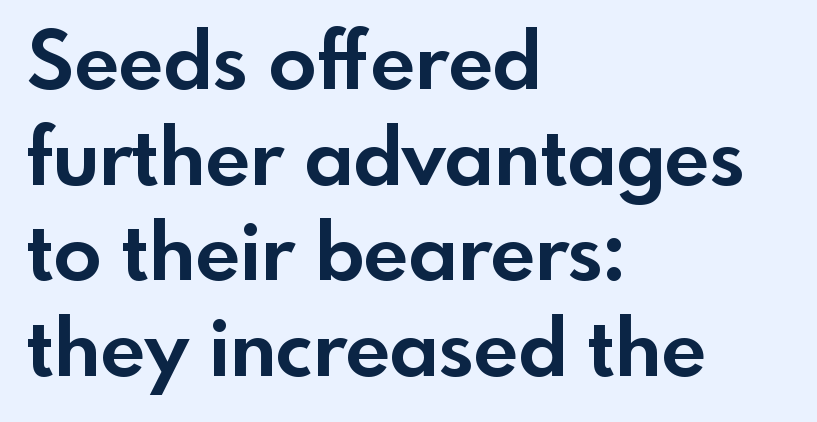
{"serif": "no", "italic": "no", "bold": "yes", "weight": "bold", "width": "normal", "x_height": "small", "monospaced": "no", "underline": "no", "align": "left", "line_spacing_ratio": 1.21, "letter_spacing": "normal", "letter_spacing_em": 0.0, "glyph_px": 79}
